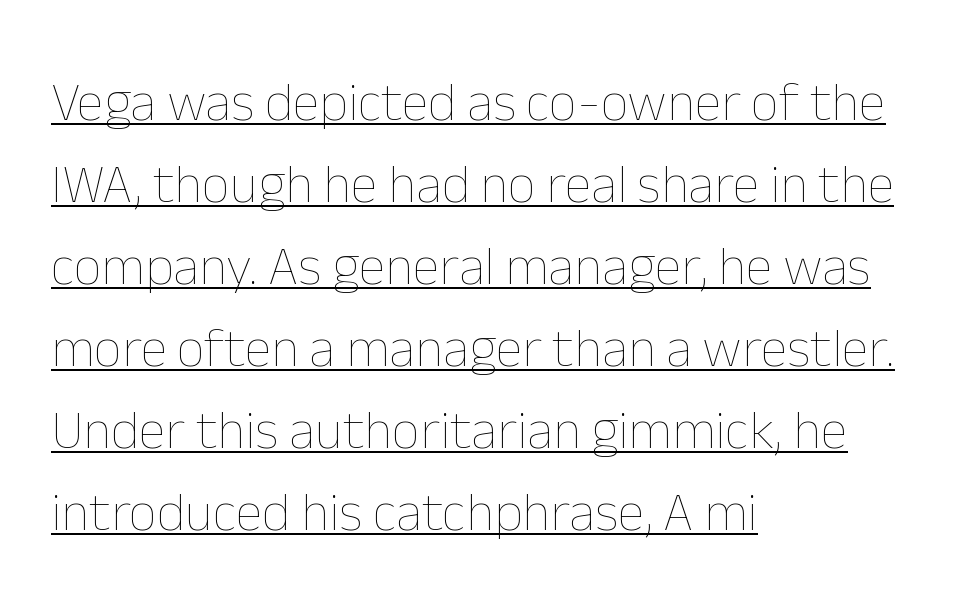
{"italic": "no", "bold": "no", "weight": "thin", "width": "normal", "stroke_contrast": "low", "x_height": "medium", "monospaced": "no", "underline": "yes", "align": "left", "line_spacing": "normal", "line_spacing_ratio": 1.49, "letter_spacing": "normal", "letter_spacing_em": 0.0, "glyph_px": 55}
